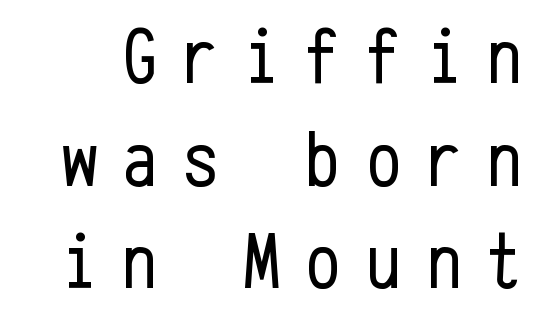
Here the designer chose a console-style face with uniform glyph widths. Posture: vertical. Anything drawn beneath the words? Only blank space. Baseline-to-baseline distance is the conventional proportion of letter height. Look at the tracking — it's clearly loosened, letters drifting apart.
